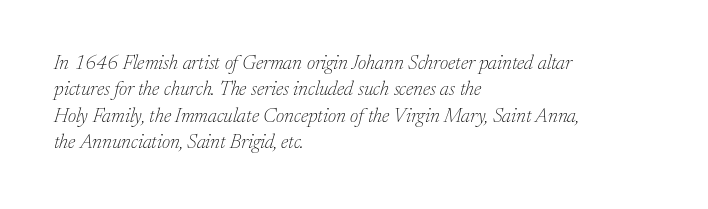
The glyphs look as if they've been sheared to an angle. What's the leading like? Ordinary, nothing unusual. Just letters on the line, the space beneath them empty. Left-aligned paragraph, ragged on the right.
